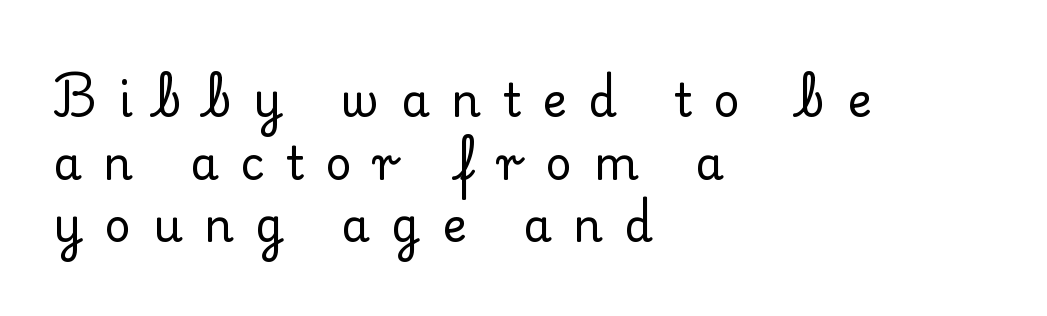
The image shows 46 px serif type, upright; set left-aligned, normal line spacing (1.36x), unusually wide letter spacing (+0.47 em), not underlined; low stroke contrast and a small x-height.
